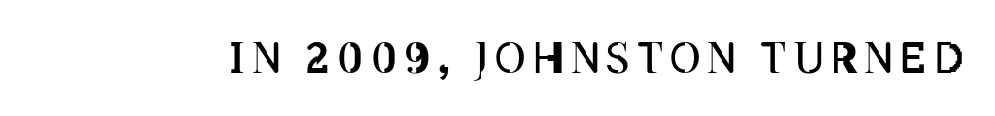
Bare-footed words on every line. The font sits on the lighter half of the weight spectrum, regular included. Notice how the stems are strictly vertical — no italics here. Is this a fixed-width face? No — the glyphs have proportional, varying widths.
